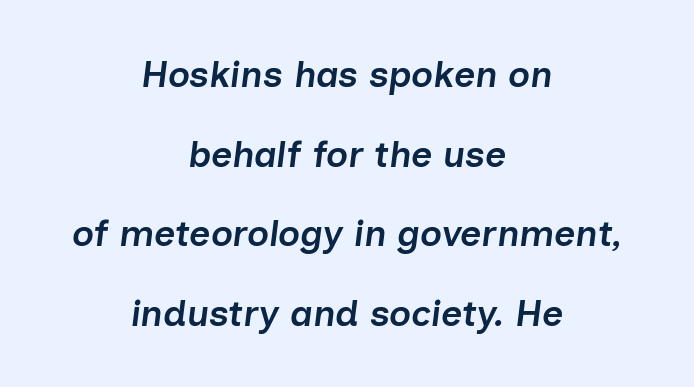
{"italic": "yes", "lean": "right", "slant_degrees": 7, "bold": "semi", "weight": "semibold", "width": "normal", "stroke_contrast": "low", "x_height": "medium", "monospaced": "no", "underline": "no", "align": "center", "line_spacing": "loose", "line_spacing_ratio": 2.15, "letter_spacing": "normal", "letter_spacing_em": 0.0, "glyph_px": 37}
